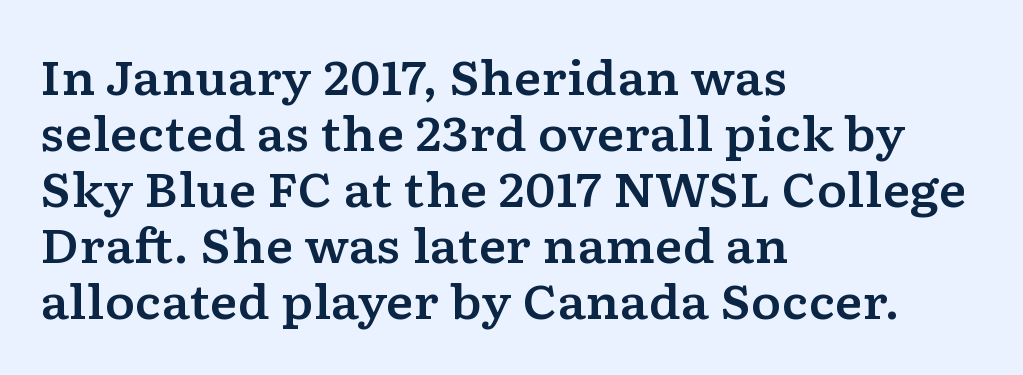
{"serif": "yes", "italic": "no", "width": "wide", "stroke_contrast": "low", "x_height": "medium", "monospaced": "no", "underline": "no", "align": "left", "line_spacing_ratio": 1.22, "letter_spacing": "normal", "letter_spacing_em": 0.0, "glyph_px": 46}
